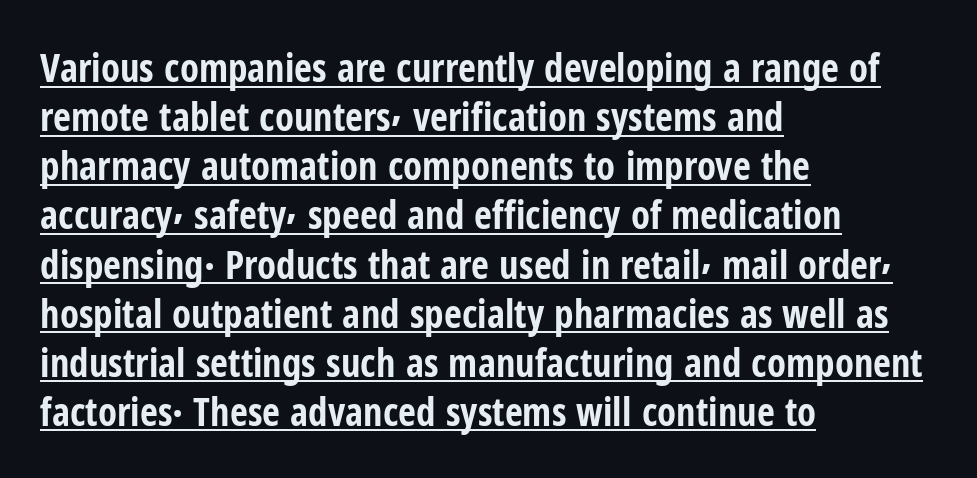
{"serif": "no", "italic": "no", "bold": "yes", "weight": "bold", "width": "condensed", "stroke_contrast": "low", "x_height": "medium", "monospaced": "no", "underline": "yes", "align": "left", "line_spacing": "normal", "line_spacing_ratio": 1.26, "letter_spacing": "normal", "letter_spacing_em": 0.0, "glyph_px": 39}
